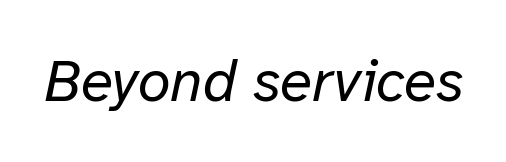
Q: Is the text bold? A: No.
Q: Is the text italic (slanted)? A: Yes, it leans right by about 12 degrees.
Q: Is the text underlined? A: No.
Q: Is the spacing between letters normal or unusually wide? A: Normal.
Q: Width (condensed, normal, or wide)? A: Normal.
Q: Stroke contrast? A: Low.
Q: x-height? A: Medium.
Q: Monospaced? A: No.
